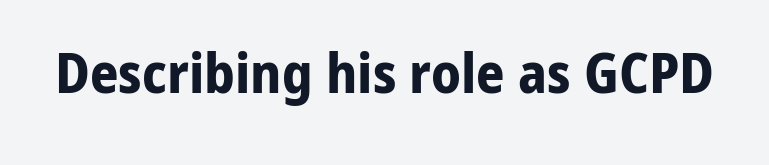
{"serif": "no", "italic": "no", "bold": "yes", "weight": "bold", "width": "normal", "stroke_contrast": "low", "x_height": "medium", "monospaced": "no", "underline": "no", "letter_spacing": "normal", "letter_spacing_em": 0.0, "glyph_px": 56}
